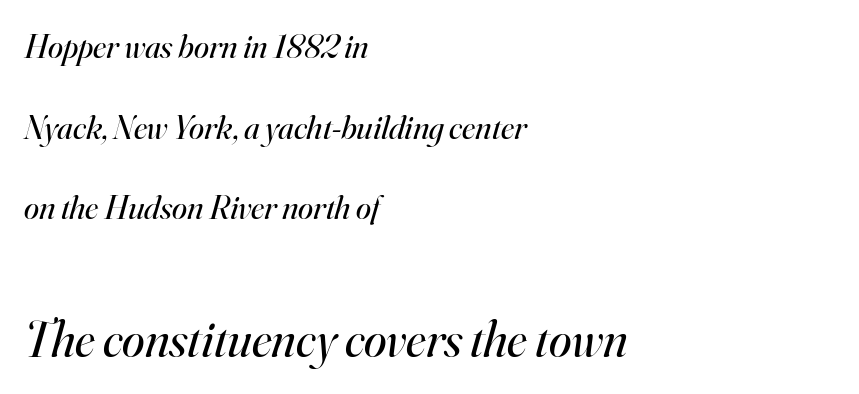
{"serif": "yes", "italic": "yes", "lean": "right", "slant_degrees": 16, "bold": "no", "weight": "regular", "width": "normal", "stroke_contrast": "high", "x_height": "small", "monospaced": "no", "underline": "no", "align": "left", "line_spacing": "loose", "line_spacing_ratio": 2.37, "letter_spacing": "normal", "letter_spacing_em": 0.0, "larger_block": "second", "size_ratio": 1.5, "glyph_px": 51}
